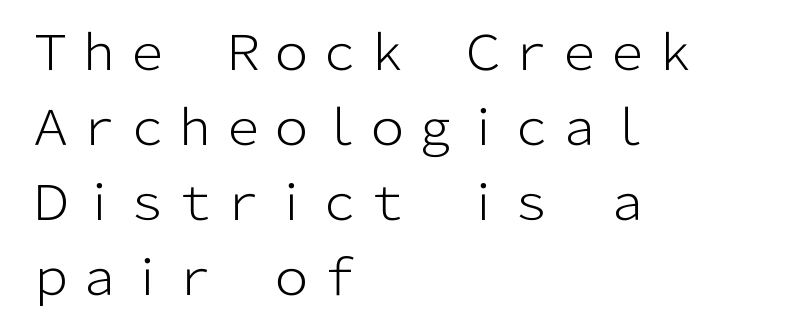
The image shows 48 px light sans-serif type, upright; set left-aligned, normal line spacing (1.56x), normal letter spacing, not underlined; low stroke contrast and a medium x-height.
